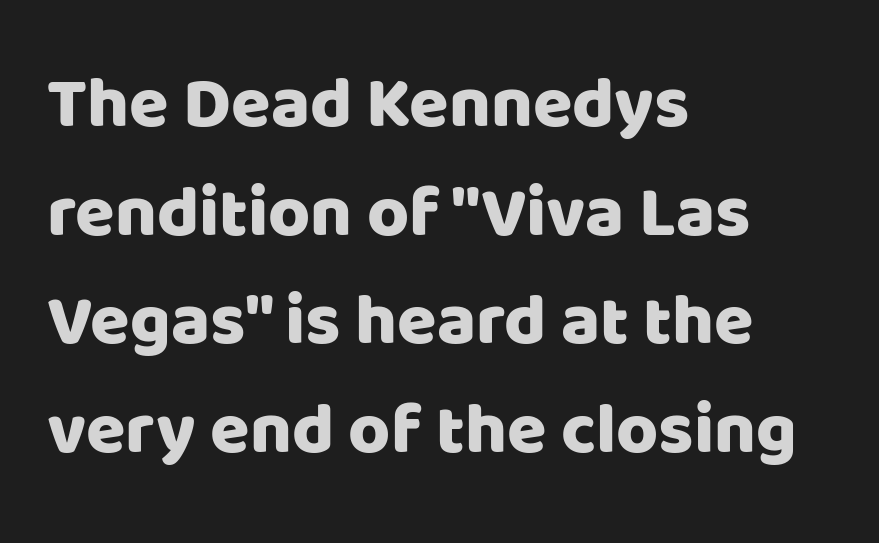
The image shows 72 px sans-serif type, upright; set left-aligned, normal line spacing (1.51x), normal letter spacing, not underlined; low stroke contrast and a large x-height.
